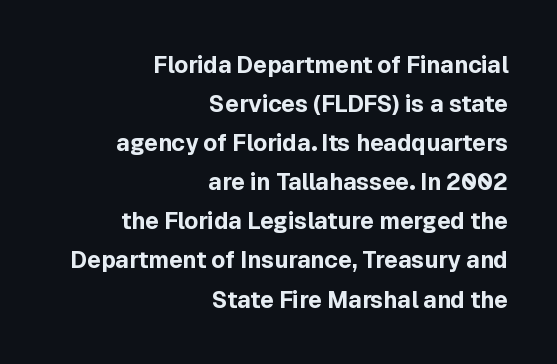
Each new line begins a customary step beneath the previous one. The glyphs have the mass of a bold cut. No italicization has been applied; the sample stays upright. Every row of glyphs terminates at an identical x-position on the right. These lines keep a tight, regular rhythm from letter to letter.
